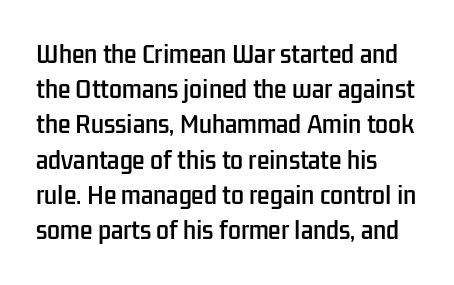
The designer left line spacing at the default. The face used here is rendered with its standard letterfit. The letters stand upright; this is a roman face. The rag falls on the right side of this text block. The words here are not underlined.
